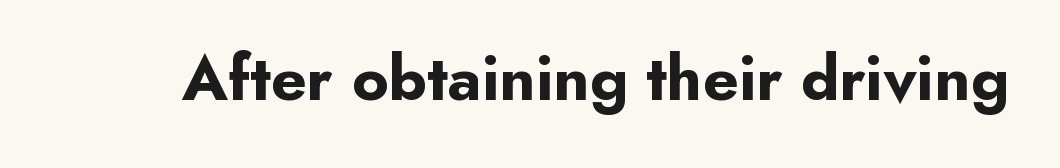
Q: Is the text bold? A: Yes.
Q: Is the text italic (slanted)? A: No, it is upright.
Q: Is the typeface a serif or a sans-serif typeface? A: Sans-serif.
Q: Is the text underlined? A: No.
Q: Is the spacing between letters normal or unusually wide? A: Normal.
Q: Width (condensed, normal, or wide)? A: Normal.
Q: Stroke contrast? A: Low.
Q: x-height? A: Small.
Q: Monospaced? A: No.
